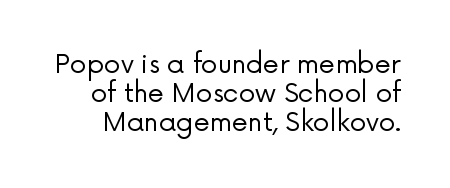
Every character sits straight up, as roman type does. No chunkiness to these letters — they're not bold. How would I describe the line gaps? Narrow and economical. Descenders hang freely into open space.
